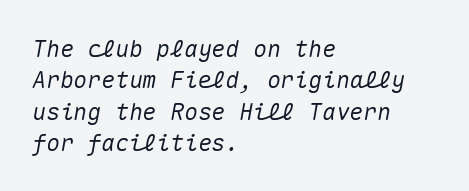
The gap between lines stays unmarked. This sample keeps an unexceptional amount of space between lines. Short and long lines alike share a common starting point at left. In terms of posture, this sample is oblique.
